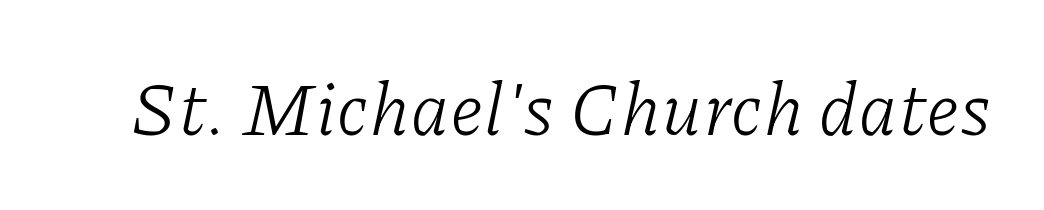
The image shows 74 px light serif type, italic (leaning right); set normal letter spacing, not underlined; low stroke contrast and a medium x-height.
